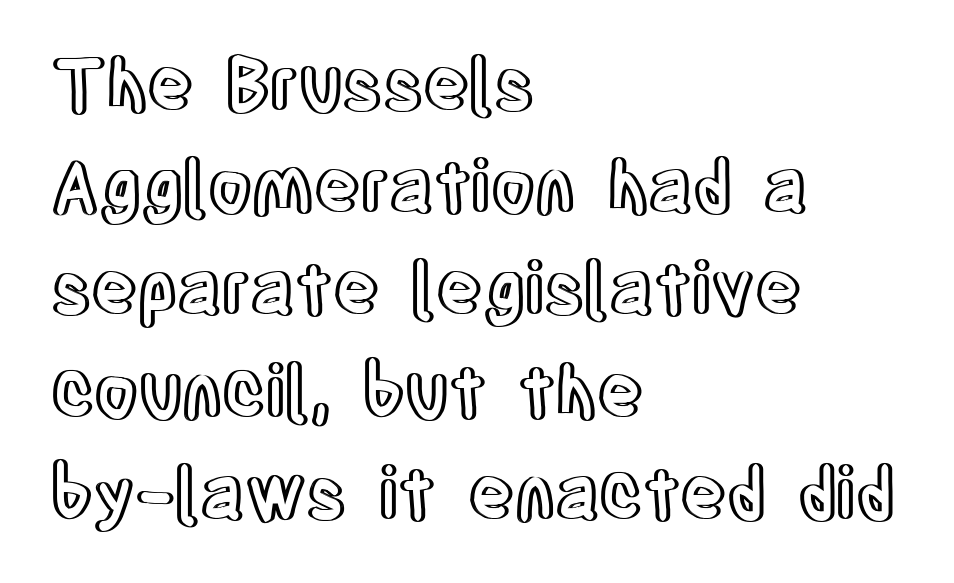
The image shows 71 px condensed type, upright; set left-aligned, normal line spacing (1.44x), normal letter spacing, not underlined; a large x-height.
